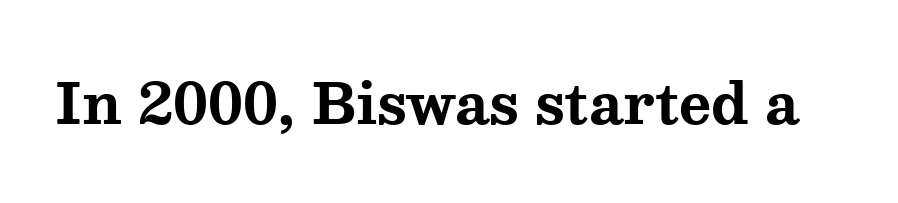
Is this a fixed-width face? No — the glyphs have proportional, varying widths. Plenty of ink on the page — the face is bold. The strip under each line holds only bare page. These lines are composed in type with serifs. Ascenders rise straight up at ninety degrees.
